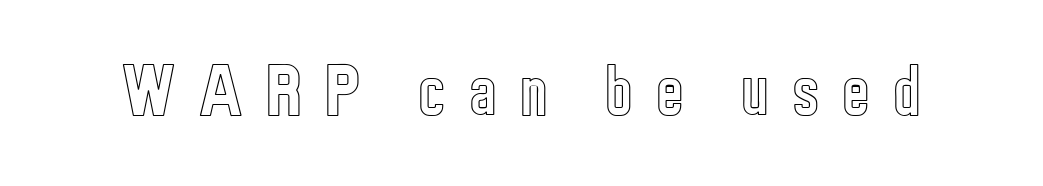
A roman cut, with each character standing at attention. This sample has the flowing, uneven cadence of proportional lettering. In terms of letterspacing, this is a distinctly airy, spread setting. Check under the words: just untouched page.
